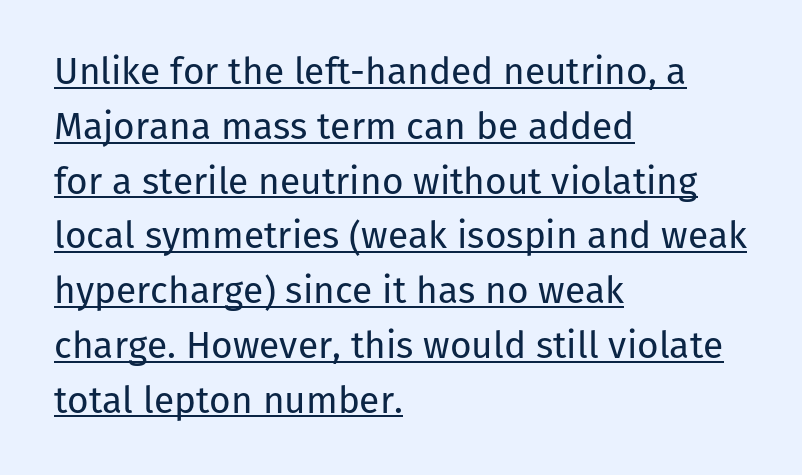
Weight: in the light-to-regular range. Leading matches the norm, producing a regular column. A student would call this left alignment; a typographer would say flush left, rag right. Are there feet on the stems? There aren't — it's a sans. The letters sit at their default tracking, neither squeezed nor spread. Is there an underline? Yes — a line sits under the letters.
